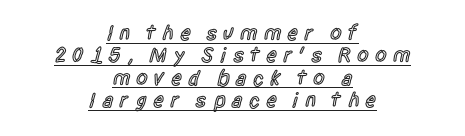
The image shows 21 px text type; set centered, tight line spacing (1.07x), unusually wide letter spacing (+0.28 em), underlined.
